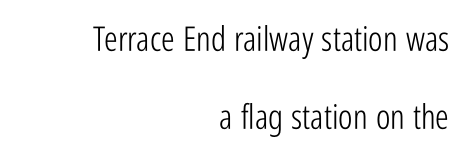
{"serif": "no", "italic": "no", "bold": "no", "weight": "light", "width": "condensed", "stroke_contrast": "low", "x_height": "medium", "monospaced": "no", "underline": "no", "align": "right", "line_spacing": "loose", "line_spacing_ratio": 2.29, "letter_spacing": "normal", "letter_spacing_em": 0.0, "glyph_px": 34}
